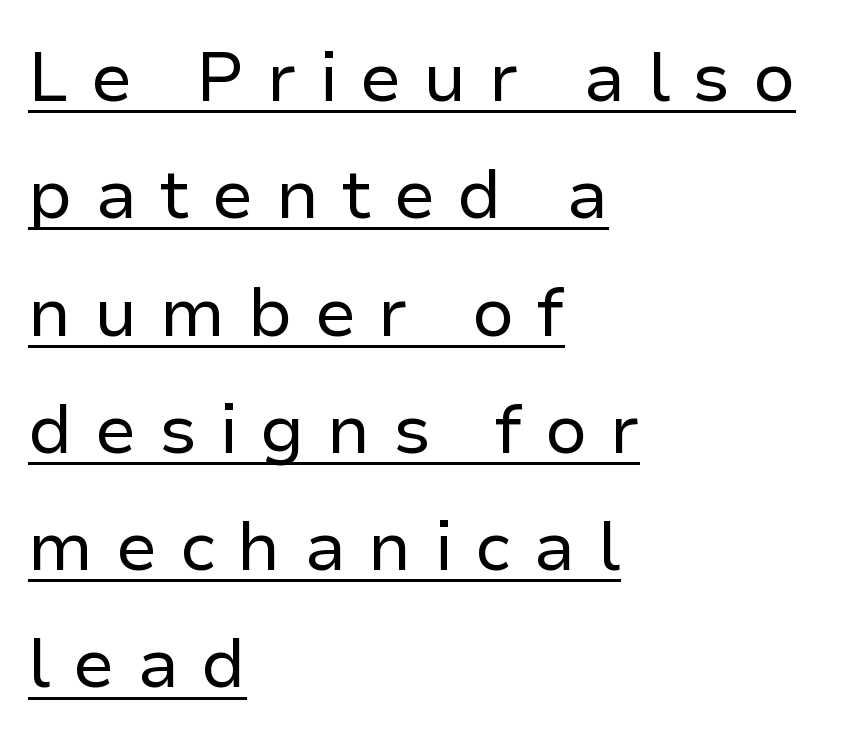
The gaps between neighbouring characters are conspicuously large. Left-aligned paragraph, ragged on the right. The designer went with a sans here, leaving each stem footless. Somebody hit Ctrl+U on this one — the words are underlined. Is this a fixed-width face? No — the glyphs have proportional, varying widths. Vertically, the passage feels balanced, rows spaced as you'd expect.
